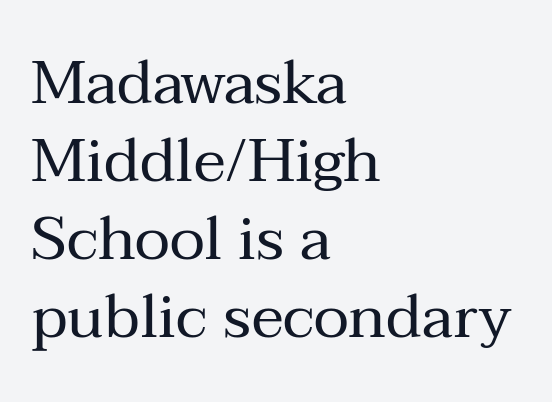
Q: Is the text bold? A: No.
Q: Is the text italic (slanted)? A: No, it is upright.
Q: Is the typeface a serif or a sans-serif typeface? A: Serif.
Q: Is the text underlined? A: No.
Q: How is the paragraph aligned? A: Left-aligned.
Q: Is the spacing between letters normal or unusually wide? A: Normal.
Q: Is the spacing between lines tight, normal or loose? A: Normal.
Q: Width (condensed, normal, or wide)? A: Normal.
Q: Stroke contrast? A: Medium.
Q: x-height? A: Medium.
Q: Monospaced? A: No.
